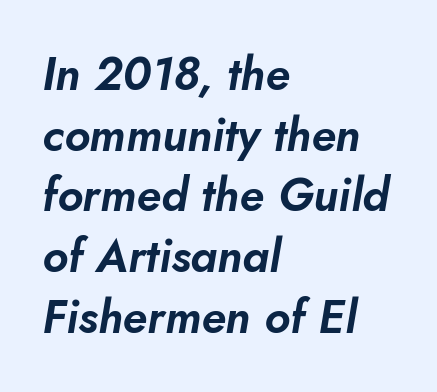
Q: Is the text italic (slanted)? A: Yes, it leans right by about 10 degrees.
Q: Is the text underlined? A: No.
Q: How is the paragraph aligned? A: Left-aligned.
Q: Is the spacing between letters normal or unusually wide? A: Normal.
Q: Is the spacing between lines tight, normal or loose? A: Normal.
Q: Width (condensed, normal, or wide)? A: Normal.
Q: Stroke contrast? A: Low.
Q: x-height? A: Small.
Q: Monospaced? A: No.
